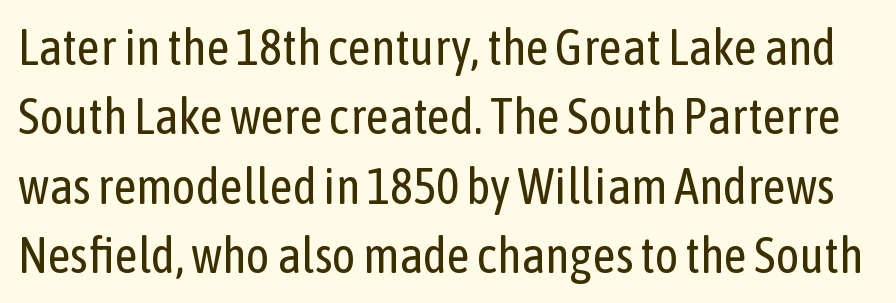
A sans-serif font was chosen for this passage. Unlike italic type, these characters show no tilt at all. Leading matches the norm, producing a regular column. No heavy texture on the line: the type isn't bold. Glyph-to-glyph distance matches everyday printed text.
